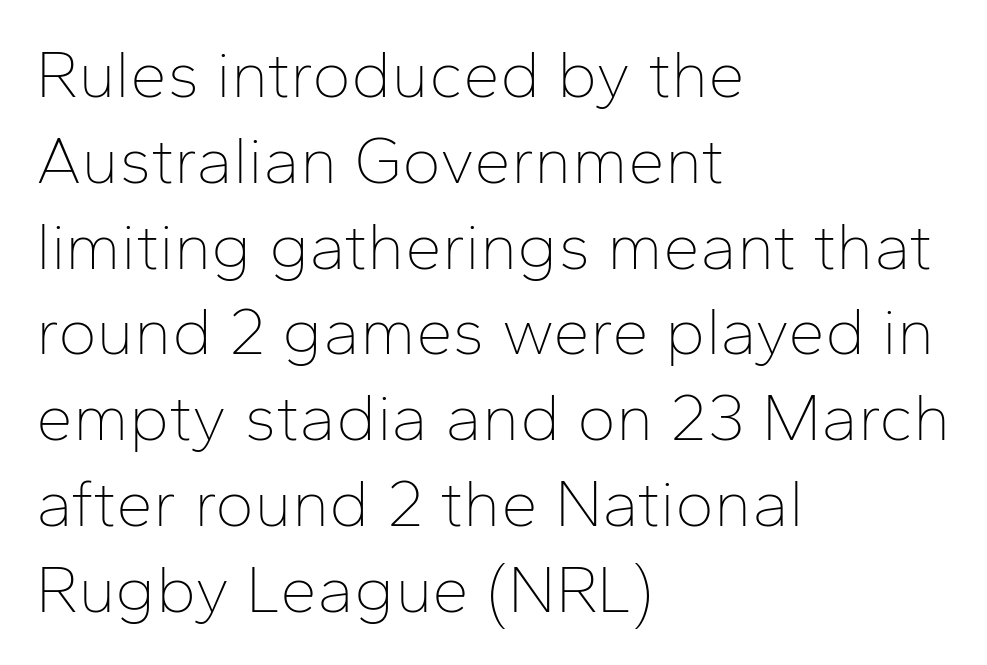
The image shows 66 px thin sans-serif type, upright; set left-aligned, normal line spacing (1.3x), normal letter spacing, not underlined; low stroke contrast and a medium x-height.
